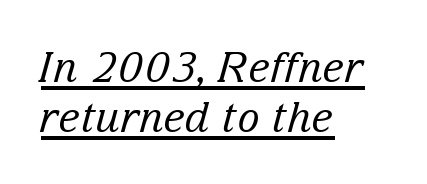
Weight: not bold — regular or lighter. The rendering shows small feet on the letterforms — a serif design. Think of a printed novel: that variable character pitch is what you see here. The text block is weighted toward the left margin, trailing off unevenly rightward.
